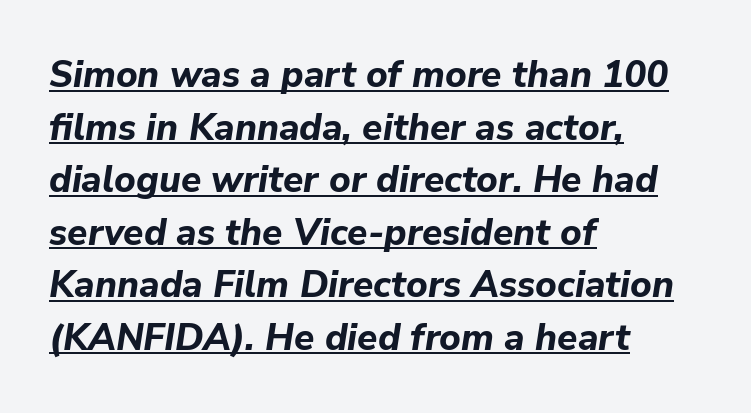
Q: Is the text bold? A: Yes.
Q: Is the text italic (slanted)? A: Yes, it leans right by about 9 degrees.
Q: Is the text underlined? A: Yes.
Q: How is the paragraph aligned? A: Left-aligned.
Q: Is the spacing between letters normal or unusually wide? A: Normal.
Q: Is the spacing between lines tight, normal or loose? A: Normal.
Q: Width (condensed, normal, or wide)? A: Normal.
Q: Stroke contrast? A: Low.
Q: x-height? A: Medium.
Q: Monospaced? A: No.
